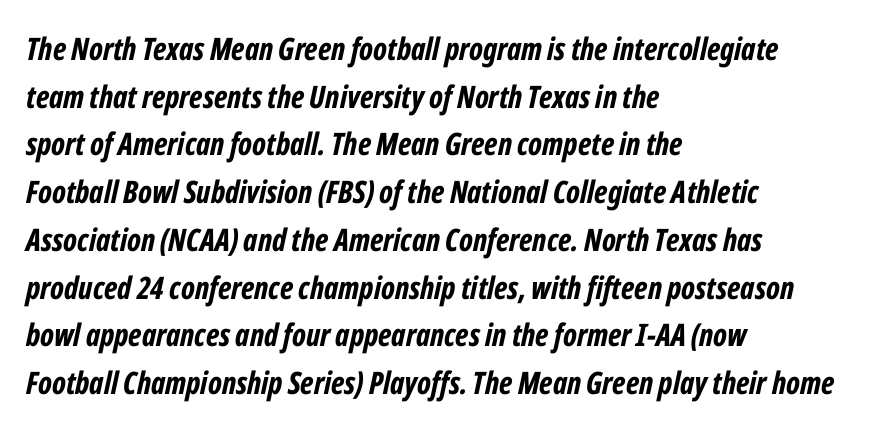
Q: Is the text bold? A: Yes.
Q: Is the text italic (slanted)? A: Yes, it leans right by about 12 degrees.
Q: Is the text underlined? A: No.
Q: How is the paragraph aligned? A: Left-aligned.
Q: Is the spacing between letters normal or unusually wide? A: Normal.
Q: Is the spacing between lines tight, normal or loose? A: Normal.
Q: Width (condensed, normal, or wide)? A: Condensed.
Q: Stroke contrast? A: Low.
Q: x-height? A: Medium.
Q: Monospaced? A: No.
